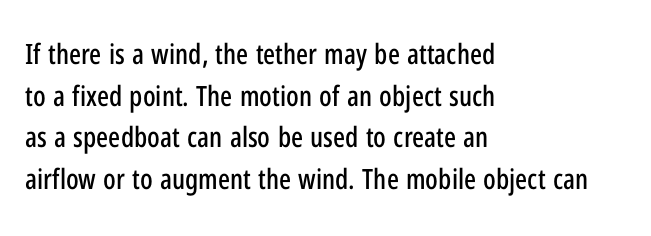
Q: Is the text italic (slanted)? A: No, it is upright.
Q: Is the typeface a serif or a sans-serif typeface? A: Sans-serif.
Q: Is the text underlined? A: No.
Q: How is the paragraph aligned? A: Left-aligned.
Q: Is the spacing between letters normal or unusually wide? A: Normal.
Q: Is the spacing between lines tight, normal or loose? A: Normal.
Q: Width (condensed, normal, or wide)? A: Condensed.
Q: Stroke contrast? A: Low.
Q: x-height? A: Medium.
Q: Monospaced? A: No.
